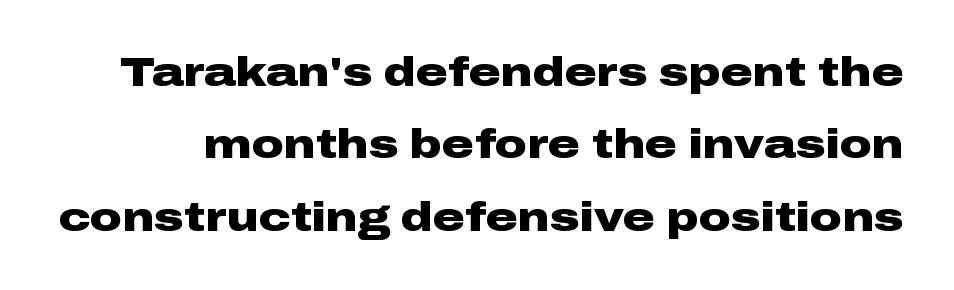
Q: Is the text bold? A: Yes.
Q: Is the text italic (slanted)? A: No, it is upright.
Q: Is the typeface a serif or a sans-serif typeface? A: Sans-serif.
Q: Is the text underlined? A: No.
Q: Is the spacing between letters normal or unusually wide? A: Normal.
Q: Width (condensed, normal, or wide)? A: Wide.
Q: Stroke contrast? A: Low.
Q: x-height? A: Medium.
Q: Monospaced? A: No.
